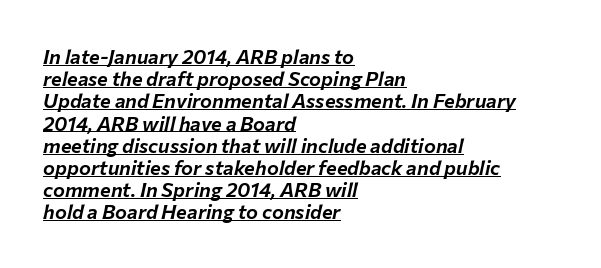
You could call the tracking neutral — neither tight nor loose. Honestly, the underline is the first thing you notice here. Vertically, the passage feels compressed, each row crowding the next. Teacher's note: observe the even left margin — that is flush-left alignment. The letters are slanted; this is an italic face.
